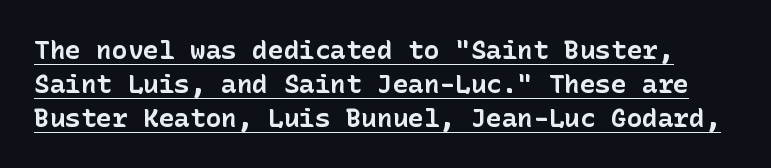
{"italic": "no", "bold": "yes", "underline": "yes", "line_spacing": "normal", "line_spacing_ratio": 1.3, "letter_spacing": "normal", "letter_spacing_em": 0.0, "glyph_px": 26}
